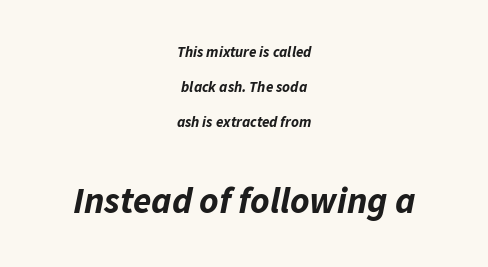
The image shows 37 px bold type, italic (leaning right); set centered, loose line spacing (2.33x), normal letter spacing, not underlined; the second (bottom) block is 2.47x larger; low stroke contrast and a medium x-height.
